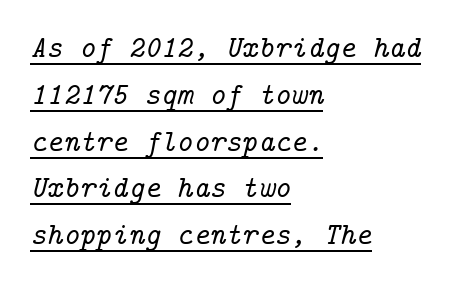
{"serif": "yes", "italic": "yes", "lean": "right", "slant_degrees": 14, "width": "normal", "stroke_contrast": "low", "x_height": "medium", "underline": "yes", "align": "left", "line_spacing": "normal", "line_spacing_ratio": 1.51, "letter_spacing": "normal", "letter_spacing_em": 0.0, "glyph_px": 31}
